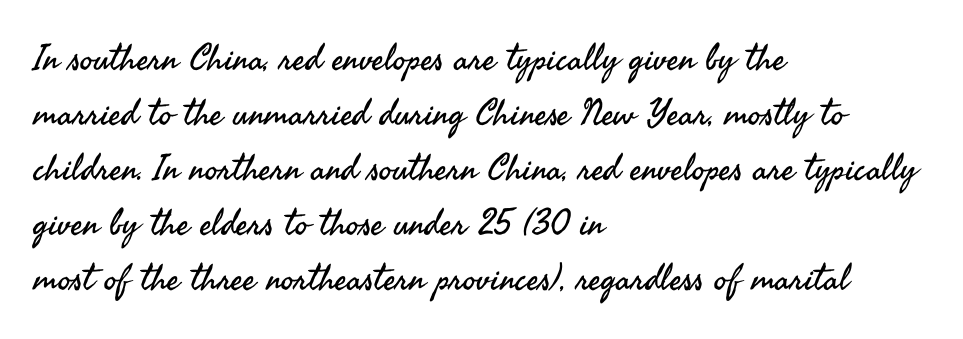
The rendering uses natural spacing where letterforms have individual widths. Stems here are at most as thick as an everyday book face. The rendering uses a moderate line-height, typical for paragraphs. Regarding serifs, this sample does without them.
